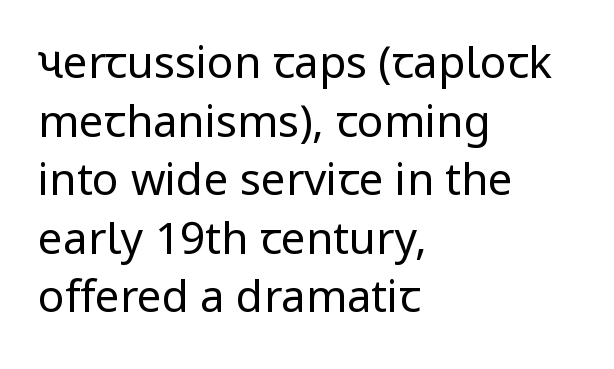
{"serif": "no", "italic": "no", "bold": "no", "weight": "regular", "width": "normal", "stroke_contrast": "low", "x_height": "medium", "monospaced": "no", "underline": "no", "align": "left", "line_spacing": "normal", "line_spacing_ratio": 1.33, "letter_spacing": "normal", "letter_spacing_em": 0.0, "glyph_px": 44}
